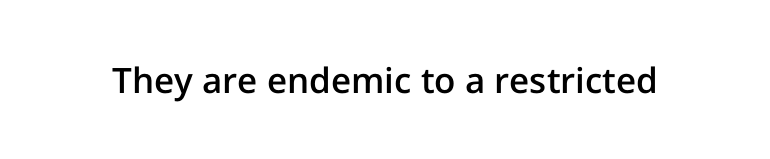
{"serif": "no", "italic": "no", "bold": "semi", "weight": "semibold", "width": "normal", "stroke_contrast": "low", "x_height": "medium", "monospaced": "no", "underline": "no", "letter_spacing": "normal", "letter_spacing_em": 0.0, "glyph_px": 35}
